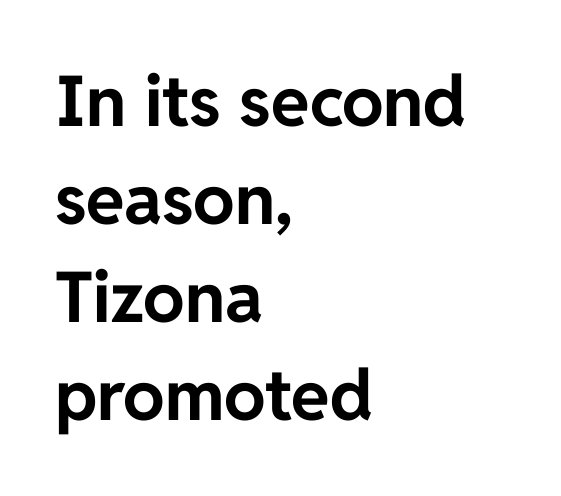
{"serif": "no", "italic": "no", "bold": "yes", "weight": "bold", "width": "normal", "stroke_contrast": "low", "x_height": "medium", "monospaced": "no", "underline": "no", "align": "left", "line_spacing": "normal", "line_spacing_ratio": 1.4, "letter_spacing": "normal", "letter_spacing_em": 0.0, "glyph_px": 70}
